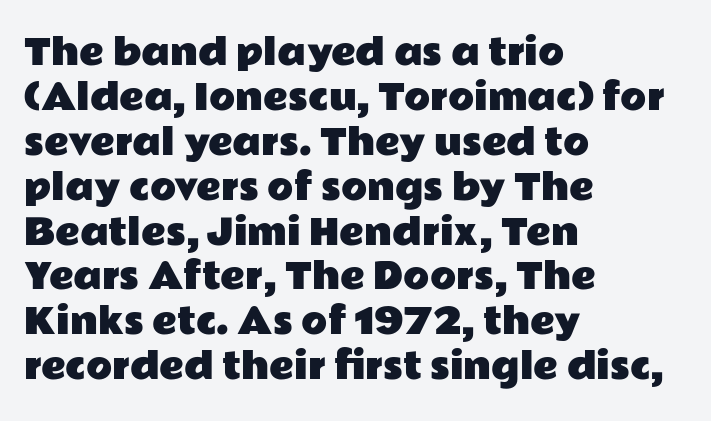
Is this a fixed-width face? No — the glyphs have proportional, varying widths. Regular leading. Quick note: not italic, upright. How are the letters spaced? Ordinarily, with no added tracking. This rendering features lettering with no underline.
